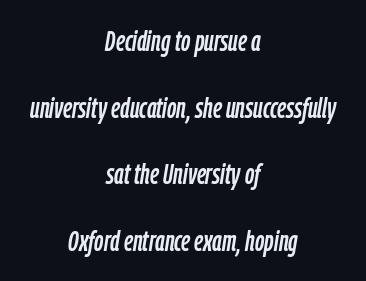
The image shows 29 px condensed type, italic (leaning right); set centered, loose line spacing (2.3x), normal letter spacing, not underlined; low stroke contrast and a medium x-height.
